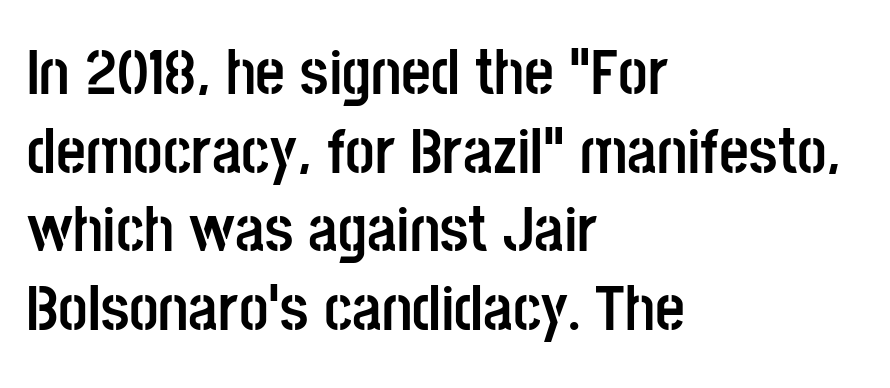
The image shows 65 px semibold, condensed sans-serif type, upright; set left-aligned, line spacing 1.21x, normal letter spacing, not underlined; low stroke contrast and a large x-height.
